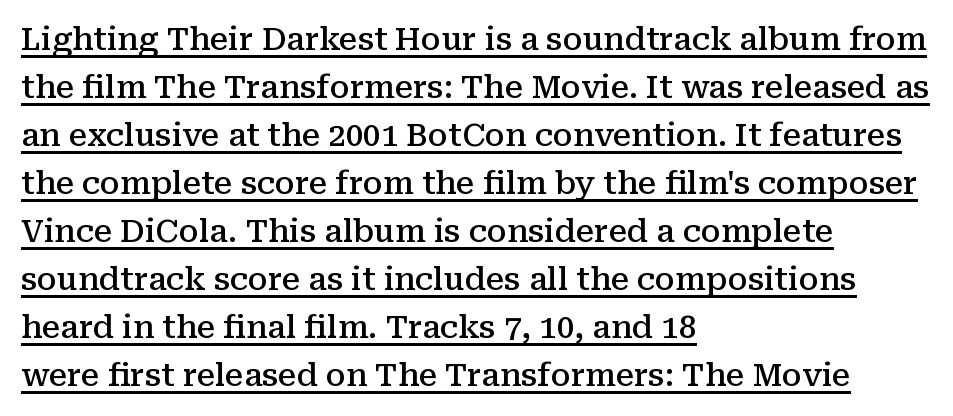
Q: Is the text bold? A: Semi-bold.
Q: Is the text italic (slanted)? A: No, it is upright.
Q: Is the typeface a serif or a sans-serif typeface? A: Serif.
Q: Is the text underlined? A: Yes.
Q: How is the paragraph aligned? A: Left-aligned.
Q: Is the spacing between letters normal or unusually wide? A: Normal.
Q: Is the spacing between lines tight, normal or loose? A: Normal.
Q: Width (condensed, normal, or wide)? A: Normal.
Q: Stroke contrast? A: Medium.
Q: x-height? A: Medium.
Q: Monospaced? A: No.
